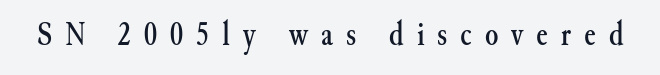
You could not count columns in this text — the font is proportionally spaced. The face used here is rendered with a markedly widened letterfit. No word sits above an underline. Is this a sans? No — the strokes have serifs. Nope, not italic — everything's standing straight.
